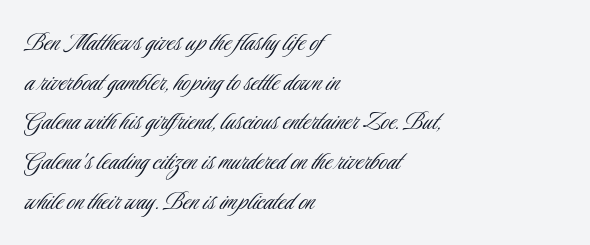
The image shows 29 px light, condensed sans-serif type; set left-aligned, normal line spacing (1.37x), normal letter spacing, not underlined; low stroke contrast and a small x-height.
